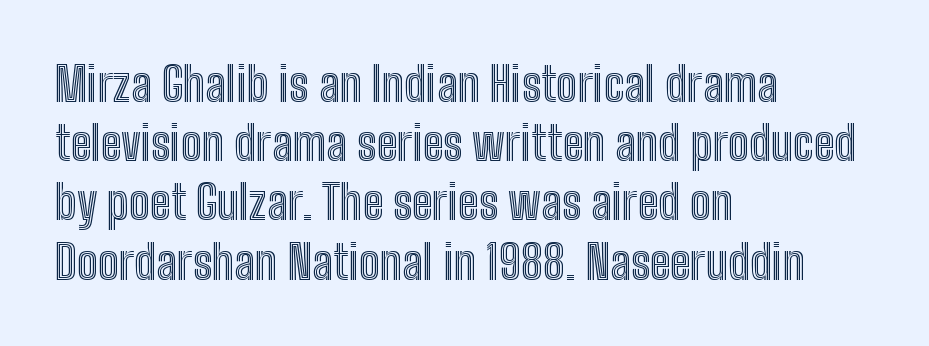
Q: Is the text italic (slanted)? A: No, it is upright.
Q: Is the text underlined? A: No.
Q: How is the paragraph aligned? A: Left-aligned.
Q: Is the spacing between letters normal or unusually wide? A: Normal.
Q: Is the spacing between lines tight, normal or loose? A: Normal.
Q: Width (condensed, normal, or wide)? A: Condensed.
Q: x-height? A: Medium.
Q: Monospaced? A: No.
